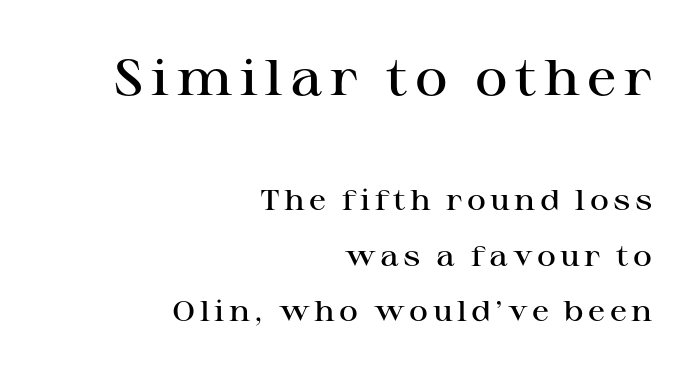
{"serif": "yes", "italic": "no", "bold": "semi", "weight": "semibold", "width": "wide", "stroke_contrast": "high", "x_height": "medium", "monospaced": "no", "underline": "no", "align": "right", "line_spacing": "loose", "line_spacing_ratio": 1.92, "larger_block": "first", "size_ratio": 1.72, "glyph_px": 50}
